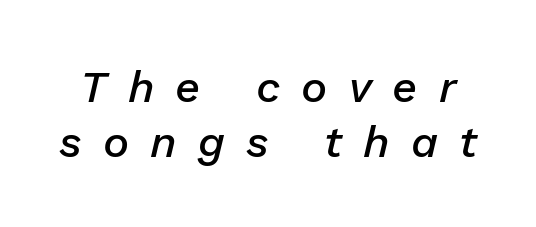
Q: Is the text bold? A: Semi-bold.
Q: Is the text italic (slanted)? A: Yes, it leans right by about 13 degrees.
Q: Is the text underlined? A: No.
Q: Is the spacing between letters normal or unusually wide? A: Unusually wide.
Q: Is the spacing between lines tight, normal or loose? A: Normal.
Q: Width (condensed, normal, or wide)? A: Normal.
Q: Stroke contrast? A: Low.
Q: x-height? A: Medium.
Q: Monospaced? A: No.
